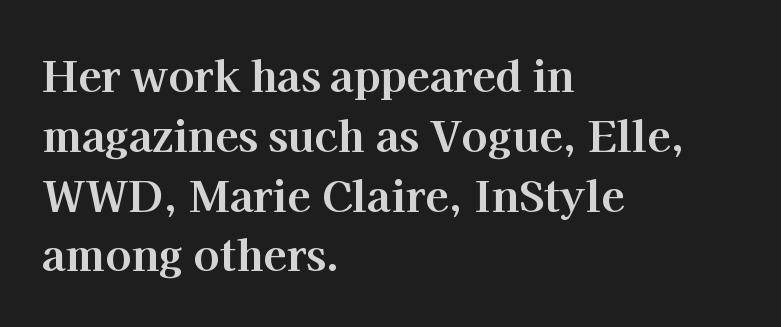
Quick note: underline off. The passage shown stacks its lines at a standard gap. The face used here is rendered with its standard letterfit. Nope, not italic — everything's standing straight. Bold? Absolutely — the strokes are thick and heavy.
